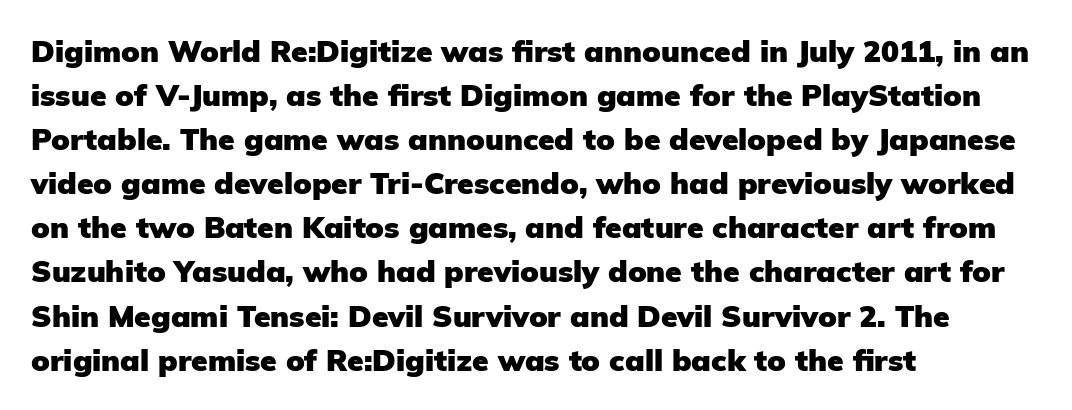
{"serif": "no", "italic": "no", "bold": "yes", "weight": "heavy", "width": "normal", "stroke_contrast": "low", "x_height": "medium", "monospaced": "no", "underline": "no", "align": "left", "line_spacing": "normal", "line_spacing_ratio": 1.47, "letter_spacing": "normal", "letter_spacing_em": 0.0, "glyph_px": 30}
